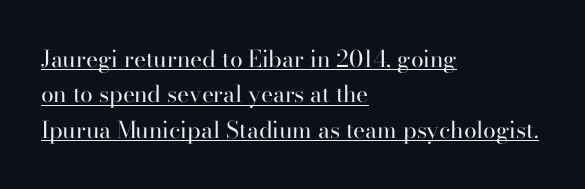
{"italic": "no", "bold": "no", "underline": "yes", "align": "left", "line_spacing": "normal", "line_spacing_ratio": 1.54, "letter_spacing": "normal", "letter_spacing_em": 0.0, "glyph_px": 23}
